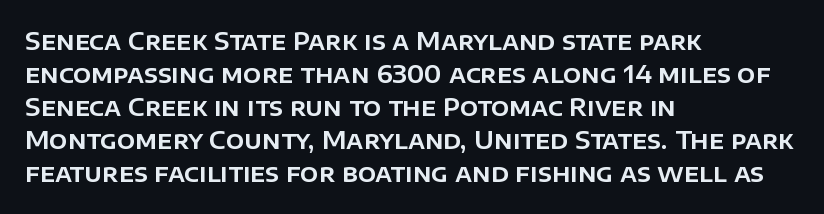
Q: Is the text italic (slanted)? A: No, it is upright.
Q: Is the text underlined? A: No.
Q: How is the paragraph aligned? A: Left-aligned.
Q: Is the spacing between letters normal or unusually wide? A: Normal.
Q: Is the spacing between lines tight, normal or loose? A: Normal.
